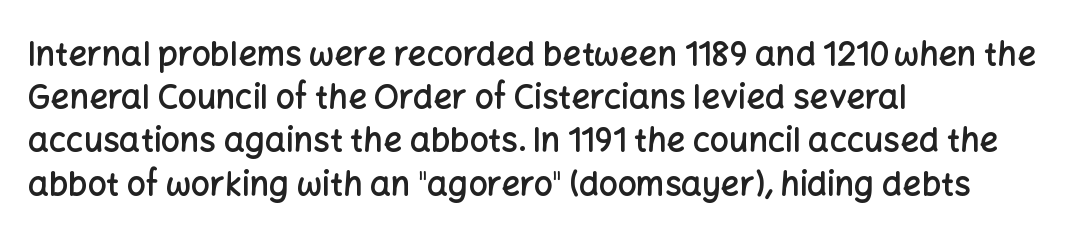
Check under the words: just untouched page. Where is the straight margin? On the left. The vertical gap from one line to the next is medium. Tall strokes in this sample are plumb rather than angled. No extra tracking has been applied to these lines.
